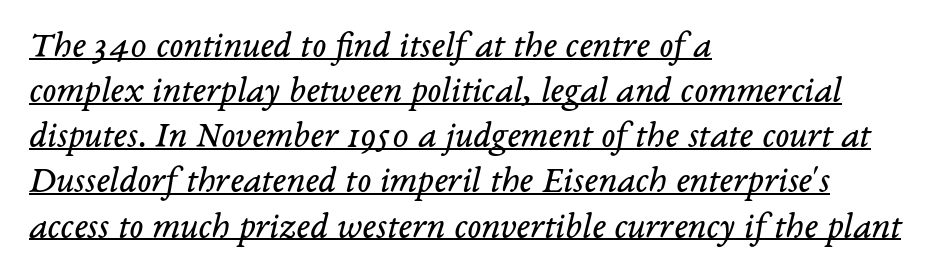
The image shows 37 px regular-weight serif type, italic (leaning right); set left-aligned, line spacing 1.22x, normal letter spacing, underlined; low stroke contrast and a medium x-height.
